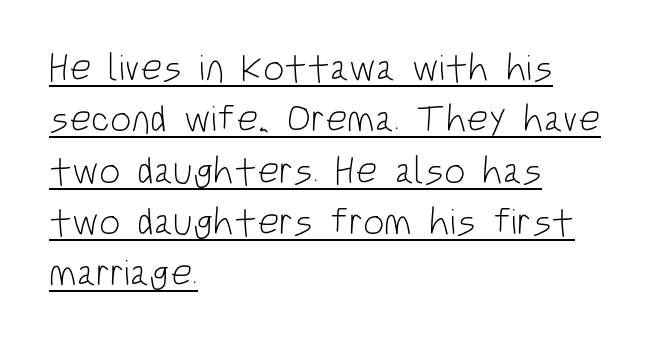
The image shows 38 px light, condensed sans-serif type, upright; set left-aligned, normal line spacing (1.35x), normal letter spacing, underlined; low stroke contrast and a large x-height.
